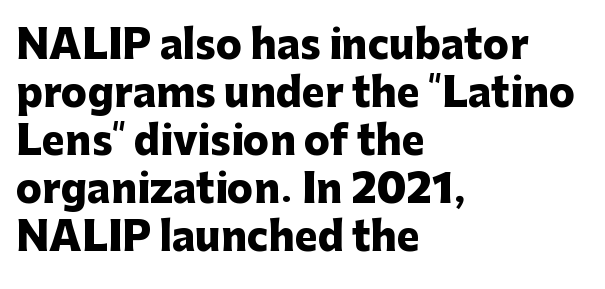
Q: Is the text bold? A: Yes.
Q: Is the text italic (slanted)? A: No, it is upright.
Q: Is the typeface a serif or a sans-serif typeface? A: Sans-serif.
Q: Is the text underlined? A: No.
Q: How is the paragraph aligned? A: Left-aligned.
Q: Is the spacing between letters normal or unusually wide? A: Normal.
Q: Width (condensed, normal, or wide)? A: Normal.
Q: Stroke contrast? A: Low.
Q: x-height? A: Medium.
Q: Monospaced? A: No.
